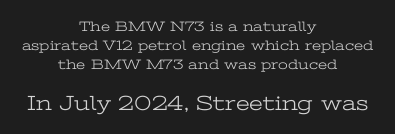
The image shows 21 px text type, upright; set centered, normal line spacing (1.34x), normal letter spacing, not underlined; the second (bottom) block is 1.5x larger.
